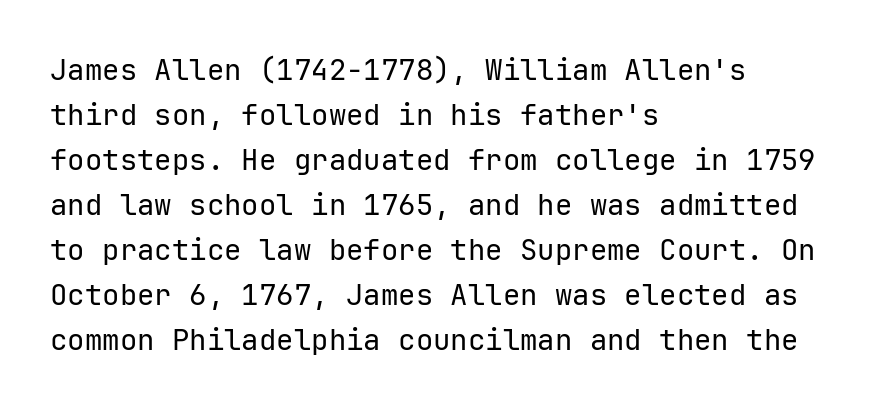
Q: Is the text bold? A: No.
Q: Is the text italic (slanted)? A: No, it is upright.
Q: Is the typeface a serif or a sans-serif typeface? A: Sans-serif.
Q: Is the text underlined? A: No.
Q: How is the paragraph aligned? A: Left-aligned.
Q: Is the spacing between letters normal or unusually wide? A: Normal.
Q: Is the spacing between lines tight, normal or loose? A: Normal.
Q: Width (condensed, normal, or wide)? A: Normal.
Q: Stroke contrast? A: Low.
Q: x-height? A: Medium.
